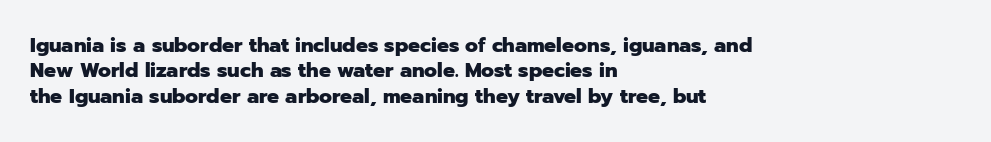
Q: Is the text bold? A: Yes.
Q: Is the text italic (slanted)? A: No, it is upright.
Q: Is the text underlined? A: No.
Q: How is the paragraph aligned? A: Left-aligned.
Q: Is the spacing between letters normal or unusually wide? A: Normal.
Q: Is the spacing between lines tight, normal or loose? A: Normal.
